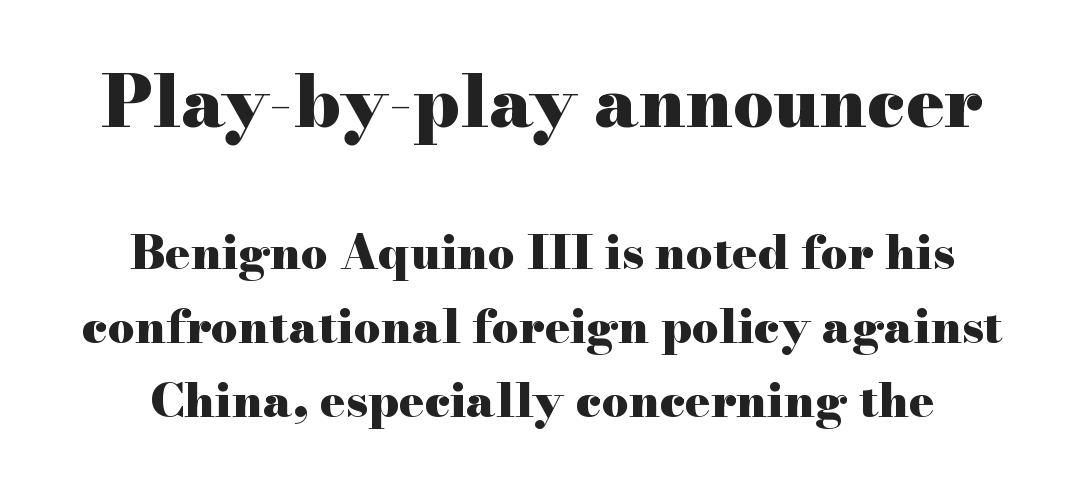
The image shows 71 px heavy, wide serif type, upright; set centered, normal line spacing (1.58x), normal letter spacing, not underlined; the first (top) block is 1.51x larger; high stroke contrast and a small x-height.
